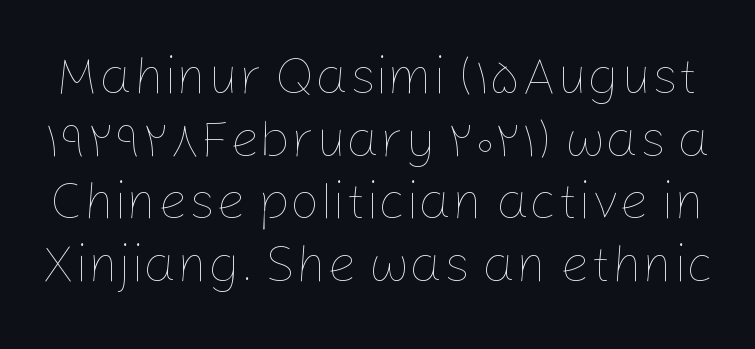
Here the glyphs are tracked normally, forming tight word shapes. The space directly below the letters is spotless. This is roman type, the default non-slanted kind. A quiet, ordinary-to-light weight characterises the typeface.
